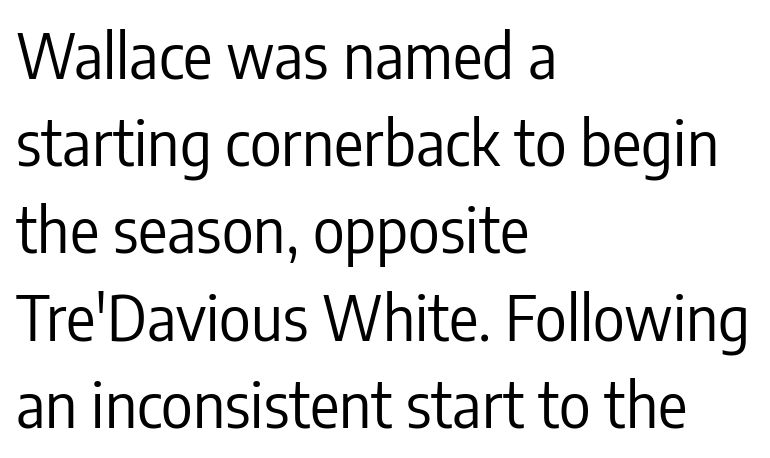
The image shows 61 px regular-weight, condensed sans-serif type, upright; set left-aligned, normal line spacing (1.43x), normal letter spacing, not underlined; low stroke contrast and a medium x-height.
